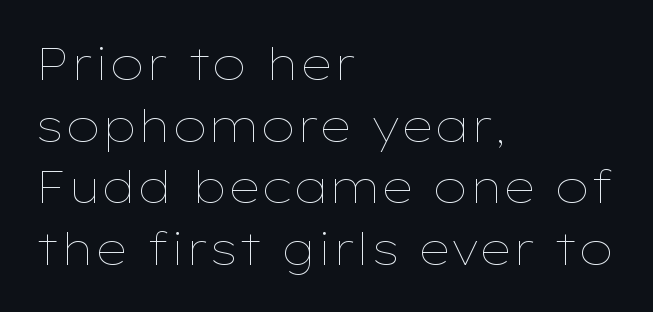
Q: Is the text bold? A: No.
Q: Is the text italic (slanted)? A: No, it is upright.
Q: Is the text underlined? A: No.
Q: How is the paragraph aligned? A: Left-aligned.
Q: Is the spacing between letters normal or unusually wide? A: Normal.
Q: Is the spacing between lines tight, normal or loose? A: Normal.
Q: Width (condensed, normal, or wide)? A: Wide.
Q: Stroke contrast? A: Low.
Q: x-height? A: Medium.
Q: Monospaced? A: No.
